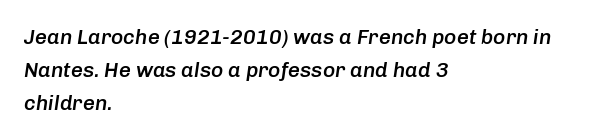
No word sits above an underline. The block of text has a typical density, with ordinary space between rows. Tall strokes in this sample are angled rather than plumb. Summary of weight: moderately heavy, a semibold. Where is the straight margin? On the left. Each word holds together tightly as a unit, with standard inter-letter gaps.
